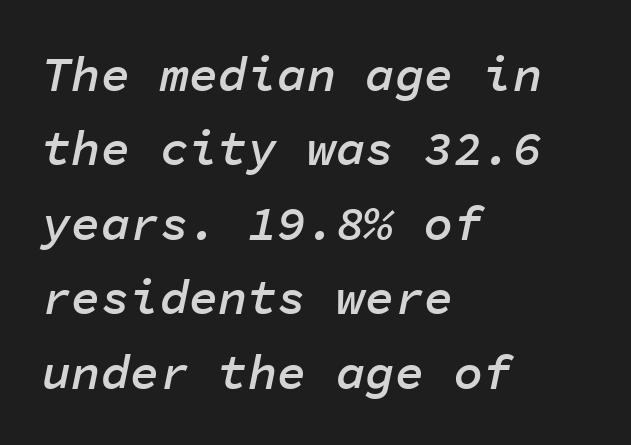
Slightly chunky letters — semibold, I'd say, not full bold. Yep, that's italic — everything's leaning. Plain, unruled lines of type. Rows of type keep a routine distance in the vertical direction. The passage shown has conventional tracking throughout. The face used here is monospaced, like something from a code editor.
